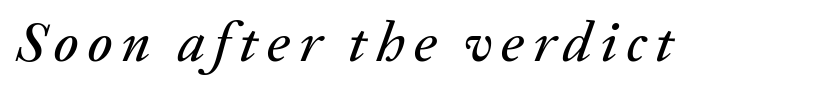
The image shows 57 px text type, italic (leaning right); set not underlined; medium stroke contrast and a medium x-height.
